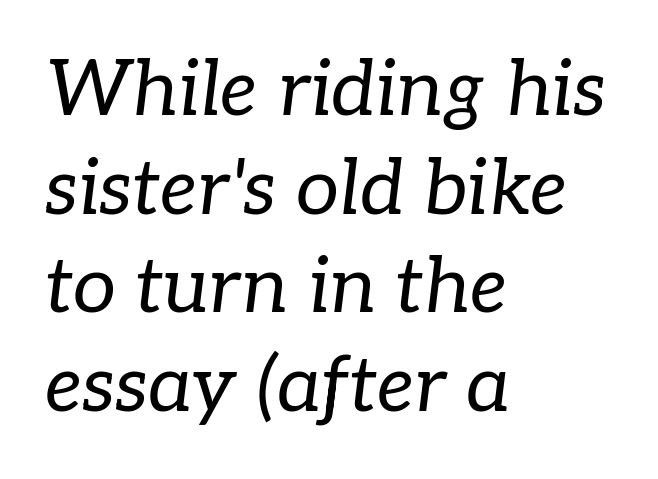
Q: Is the text bold? A: No.
Q: Is the text italic (slanted)? A: Yes, it leans right by about 7 degrees.
Q: Is the typeface a serif or a sans-serif typeface? A: Serif.
Q: Is the text underlined? A: No.
Q: How is the paragraph aligned? A: Left-aligned.
Q: Is the spacing between letters normal or unusually wide? A: Normal.
Q: Is the spacing between lines tight, normal or loose? A: Normal.
Q: Width (condensed, normal, or wide)? A: Normal.
Q: Stroke contrast? A: Low.
Q: x-height? A: Medium.
Q: Monospaced? A: No.
